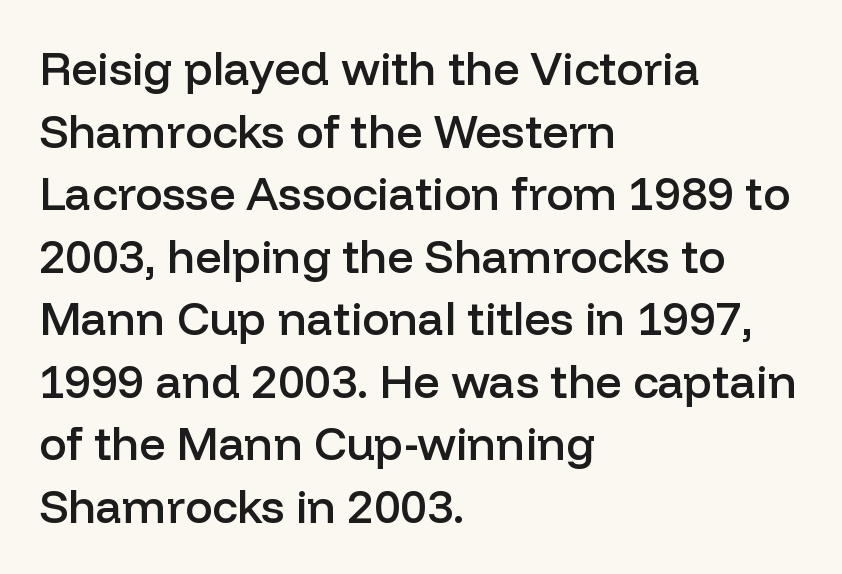
{"serif": "no", "italic": "no", "bold": "semi", "weight": "semibold", "width": "normal", "stroke_contrast": "low", "x_height": "medium", "monospaced": "no", "underline": "no", "align": "left", "line_spacing": "normal", "line_spacing_ratio": 1.36, "letter_spacing": "normal", "letter_spacing_em": 0.0, "glyph_px": 46}
